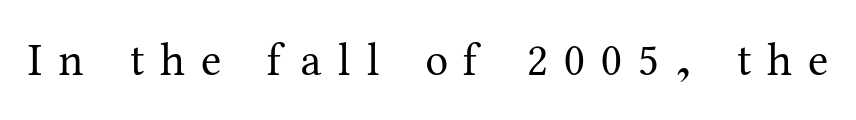
Ordinary non-slanted type is in use. No chunkiness to these letters — they're not bold. Words appear elongated and porous because spacing is wide. Classification — serif.
